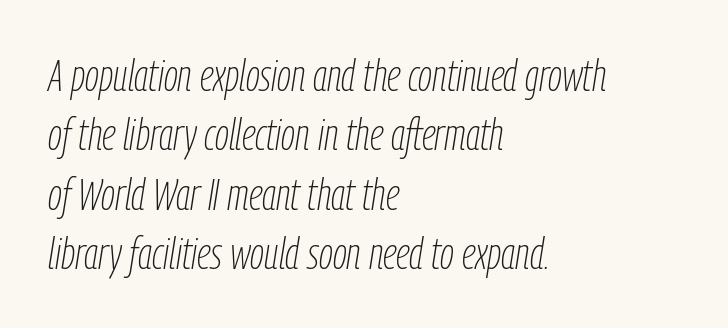
Q: Is the text bold? A: No.
Q: Is the text italic (slanted)? A: Yes, it leans right by about 9 degrees.
Q: Is the text underlined? A: No.
Q: How is the paragraph aligned? A: Left-aligned.
Q: Is the spacing between letters normal or unusually wide? A: Normal.
Q: Is the spacing between lines tight, normal or loose? A: Normal.
Q: Width (condensed, normal, or wide)? A: Condensed.
Q: Stroke contrast? A: Low.
Q: x-height? A: Medium.
Q: Monospaced? A: No.
